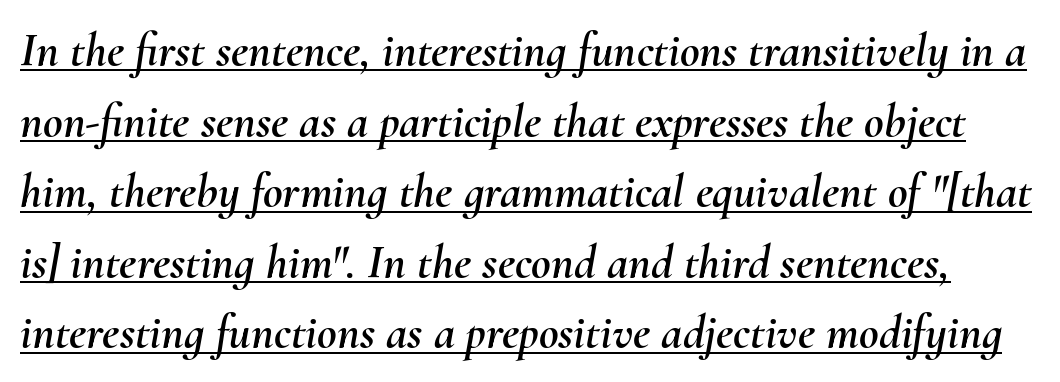
Q: Is the text italic (slanted)? A: Yes, it leans right by about 10 degrees.
Q: Is the text underlined? A: Yes.
Q: Is the spacing between letters normal or unusually wide? A: Normal.
Q: Is the spacing between lines tight, normal or loose? A: Normal.
Q: Width (condensed, normal, or wide)? A: Normal.
Q: Stroke contrast? A: Medium.
Q: x-height? A: Small.
Q: Monospaced? A: No.
